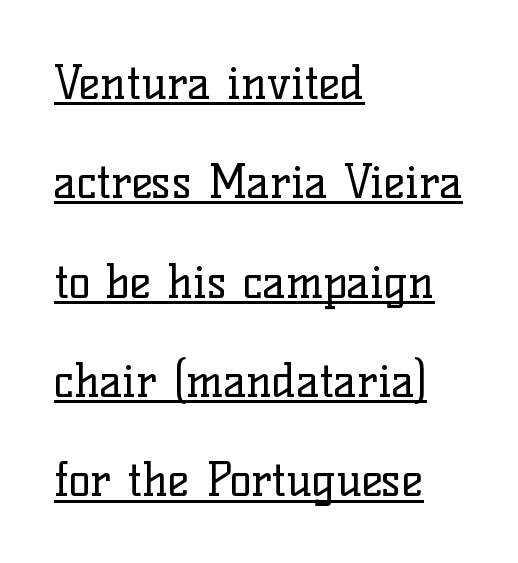
{"serif": "yes", "italic": "no", "bold": "no", "weight": "regular", "width": "normal", "stroke_contrast": "low", "x_height": "medium", "monospaced": "no", "underline": "yes", "align": "left", "line_spacing": "loose", "line_spacing_ratio": 2.16, "letter_spacing": "normal", "letter_spacing_em": 0.0, "glyph_px": 46}
